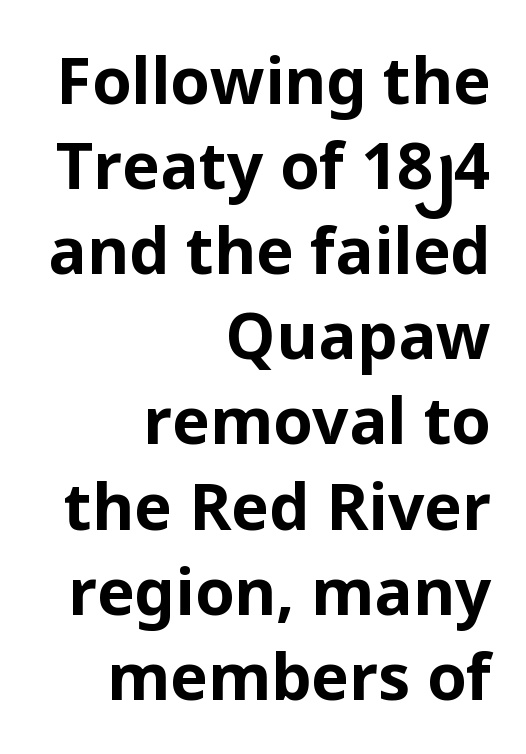
Q: Is the text bold? A: Yes.
Q: Is the text italic (slanted)? A: No, it is upright.
Q: Is the typeface a serif or a sans-serif typeface? A: Sans-serif.
Q: Is the text underlined? A: No.
Q: How is the paragraph aligned? A: Right-aligned.
Q: Is the spacing between letters normal or unusually wide? A: Normal.
Q: Is the spacing between lines tight, normal or loose? A: Normal.
Q: Width (condensed, normal, or wide)? A: Normal.
Q: Stroke contrast? A: Low.
Q: x-height? A: Medium.
Q: Monospaced? A: No.
